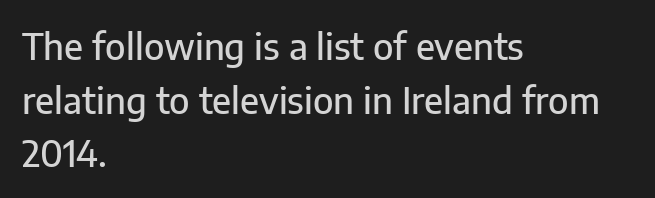
The image shows 36 px sans-serif type, upright; set left-aligned, normal line spacing (1.49x), normal letter spacing, not underlined; low stroke contrast and a medium x-height.
